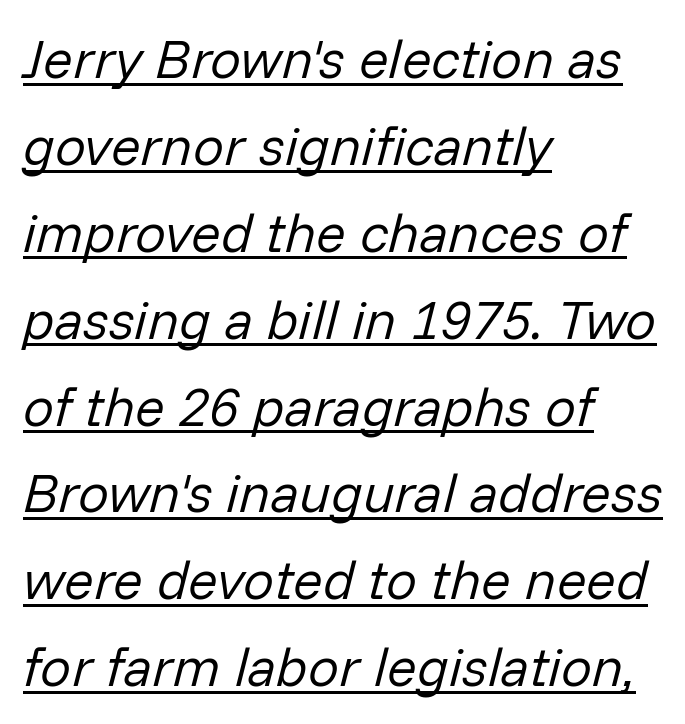
Layout note: lines flush left. The passage shown has conventional tracking throughout. The glyphs look as if they've been sheared to an angle. Does the leading feel generous? No, just average.
